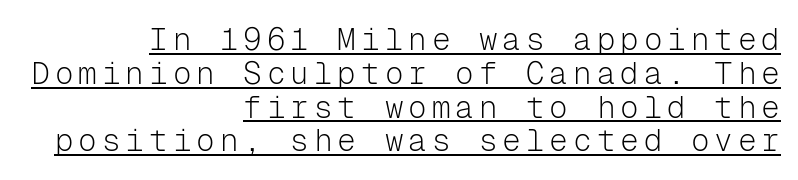
{"serif": "no", "italic": "no", "bold": "no", "weight": "light", "width": "normal", "stroke_contrast": "low", "x_height": "medium", "monospaced": "yes", "underline": "yes", "align": "right", "line_spacing": "tight", "line_spacing_ratio": 1.09, "glyph_px": 31}
